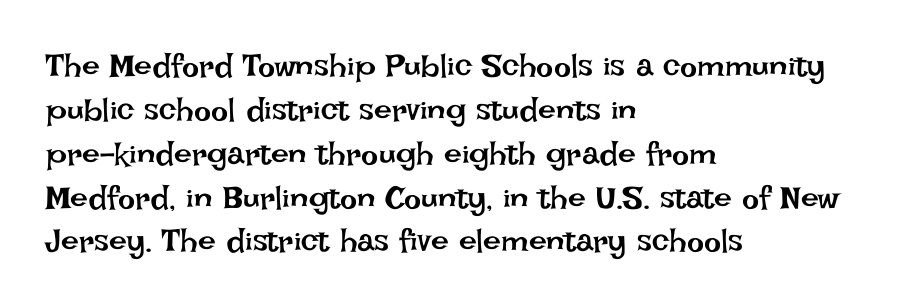
The image shows 32 px regular-weight type, upright; set left-aligned, normal line spacing (1.37x), normal letter spacing, not underlined; low stroke contrast and a large x-height.
